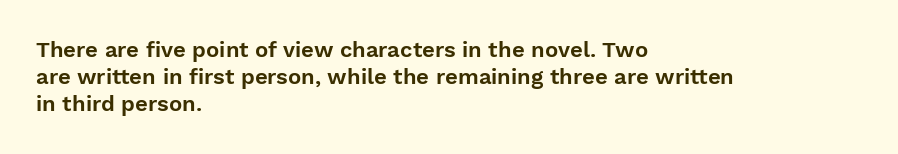
{"italic": "no", "underline": "no", "align": "left", "line_spacing_ratio": 1.23, "letter_spacing": "normal", "letter_spacing_em": 0.0, "glyph_px": 22}
